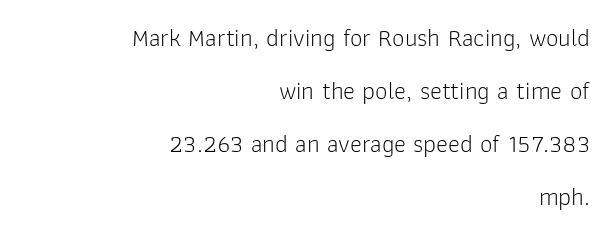
Q: Is the text bold? A: No.
Q: Is the text italic (slanted)? A: No, it is upright.
Q: Is the text underlined? A: No.
Q: How is the paragraph aligned? A: Right-aligned.
Q: Is the spacing between letters normal or unusually wide? A: Normal.
Q: Is the spacing between lines tight, normal or loose? A: Loose.
